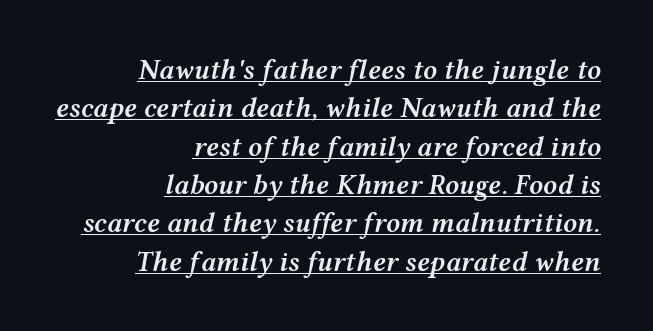
{"italic": "yes", "lean": "right", "slant_degrees": 12, "bold": "semi", "weight": "semibold", "width": "wide", "stroke_contrast": "medium", "x_height": "medium", "monospaced": "no", "underline": "yes", "align": "right", "line_spacing": "normal", "line_spacing_ratio": 1.37, "letter_spacing": "normal", "letter_spacing_em": 0.0, "glyph_px": 28}
